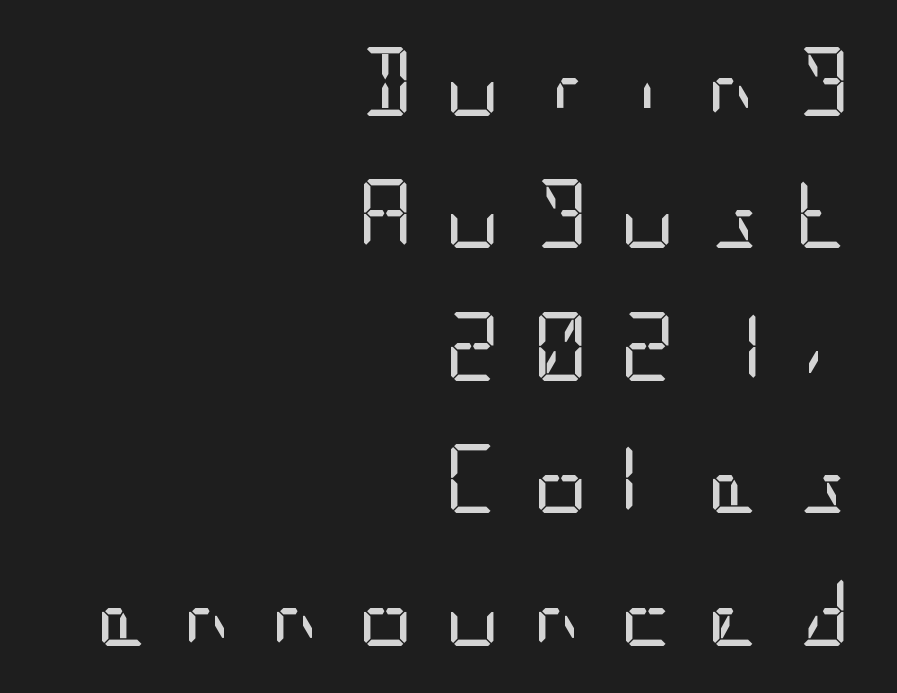
Q: Is the text bold? A: No.
Q: Is the text italic (slanted)? A: No, it is upright.
Q: Is the typeface a serif or a sans-serif typeface? A: Sans-serif.
Q: Is the text underlined? A: No.
Q: How is the paragraph aligned? A: Right-aligned.
Q: Is the spacing between letters normal or unusually wide? A: Unusually wide.
Q: Is the spacing between lines tight, normal or loose? A: Loose.
Q: Width (condensed, normal, or wide)? A: Condensed.
Q: Stroke contrast? A: Low.
Q: x-height? A: Large.
